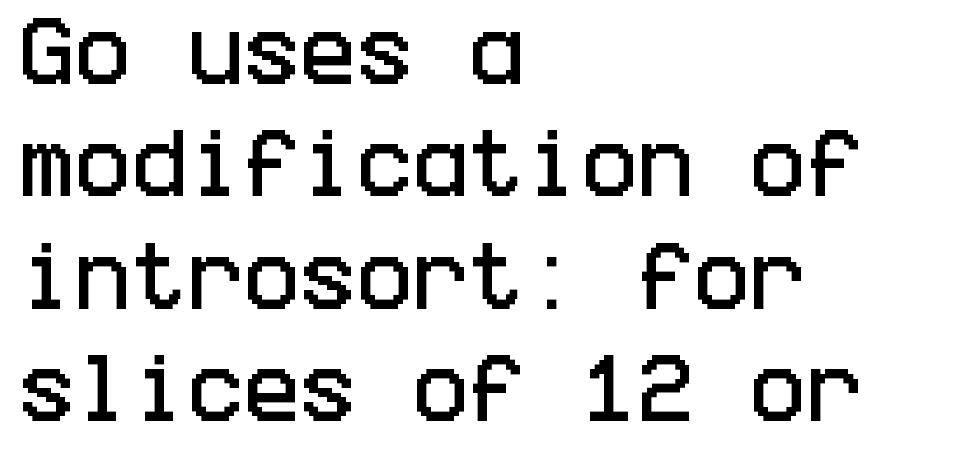
Horizontally, the lines are justified to the leading edge only. The space beneath each line is pristine and unruled. Rows of type keep a routine distance in the vertical direction. Each word holds together tightly as a unit, with standard inter-letter gaps. Designer's note — italics off, roman on.
